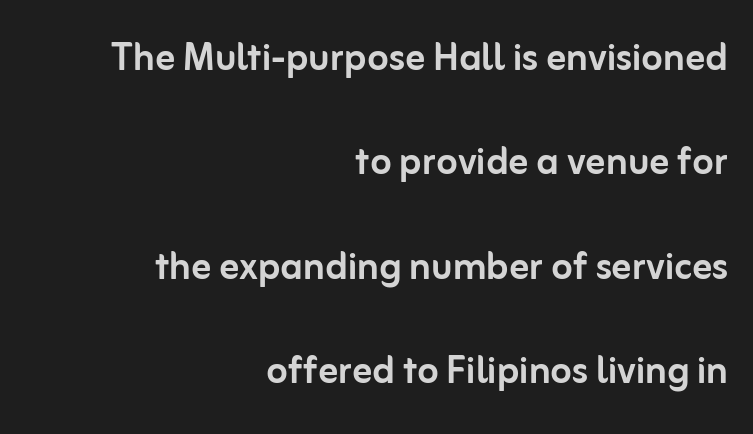
{"serif": "no", "italic": "no", "width": "normal", "stroke_contrast": "low", "x_height": "medium", "monospaced": "no", "underline": "no", "align": "right", "line_spacing": "loose", "line_spacing_ratio": 2.13, "letter_spacing": "normal", "letter_spacing_em": 0.0, "glyph_px": 49}
